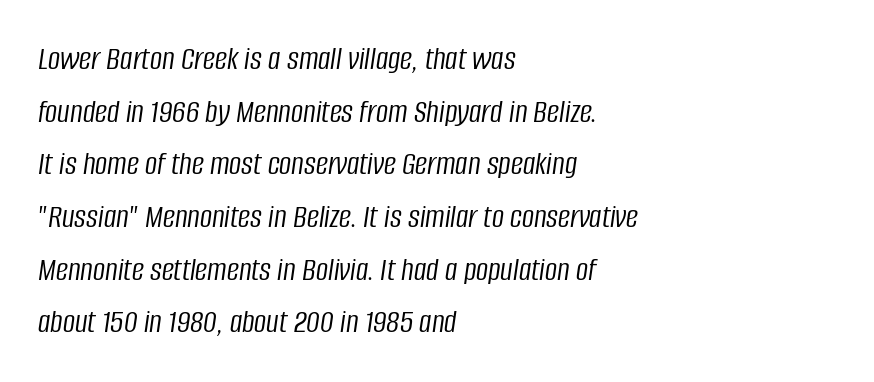
The image shows 34 px light, condensed type, italic (leaning right); set left-aligned, normal line spacing (1.55x), normal letter spacing, not underlined; low stroke contrast and a large x-height.
